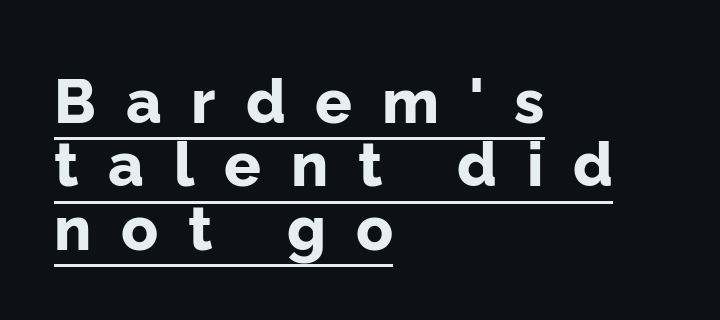
The image shows 61 px bold sans-serif type, upright; set left-aligned, tight line spacing (1.04x), unusually wide letter spacing (+0.49 em), underlined; low stroke contrast and a medium x-height.
